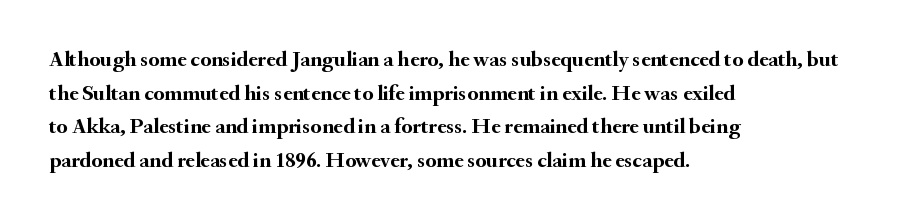
{"italic": "no", "bold": "yes", "underline": "no", "align": "left", "line_spacing": "normal", "line_spacing_ratio": 1.53, "letter_spacing": "normal", "letter_spacing_em": 0.0, "glyph_px": 22}
